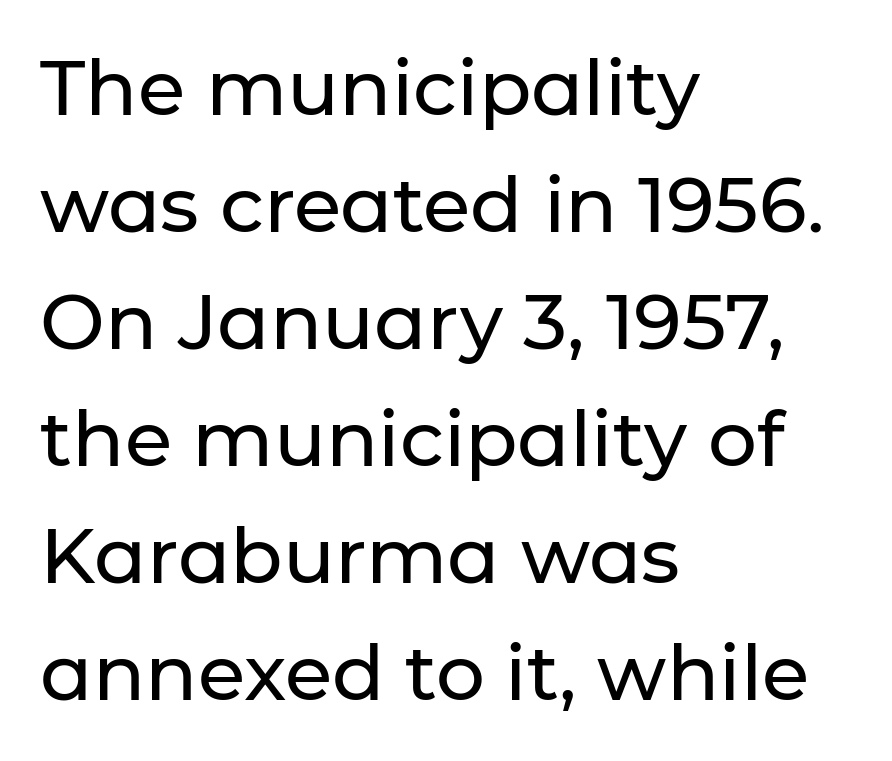
The typography opts for an upright posture over an oblique one. The line-height multiplier appears to be the usual default. The space beneath each line is pristine and unruled. These lines are set flush left with a ragged right edge.
